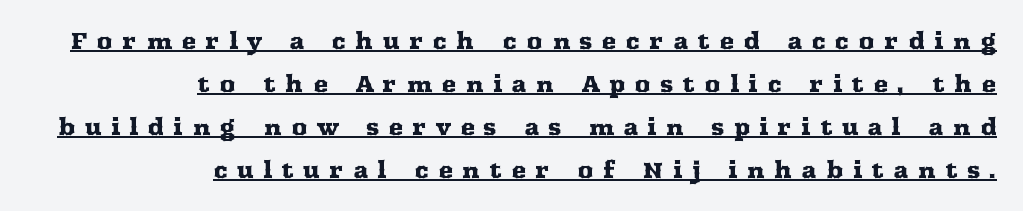
Q: Is the text italic (slanted)? A: No, it is upright.
Q: Is the text underlined? A: Yes.
Q: How is the paragraph aligned? A: Right-aligned.
Q: Is the spacing between letters normal or unusually wide? A: Unusually wide.
Q: Is the spacing between lines tight, normal or loose? A: Loose.
